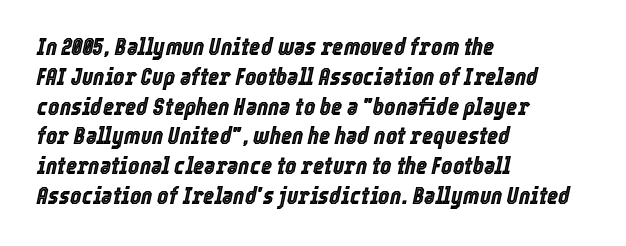
Q: Is the text italic (slanted)? A: Yes, it leans right by about 12 degrees.
Q: Is the text underlined? A: No.
Q: How is the paragraph aligned? A: Left-aligned.
Q: Is the spacing between letters normal or unusually wide? A: Normal.
